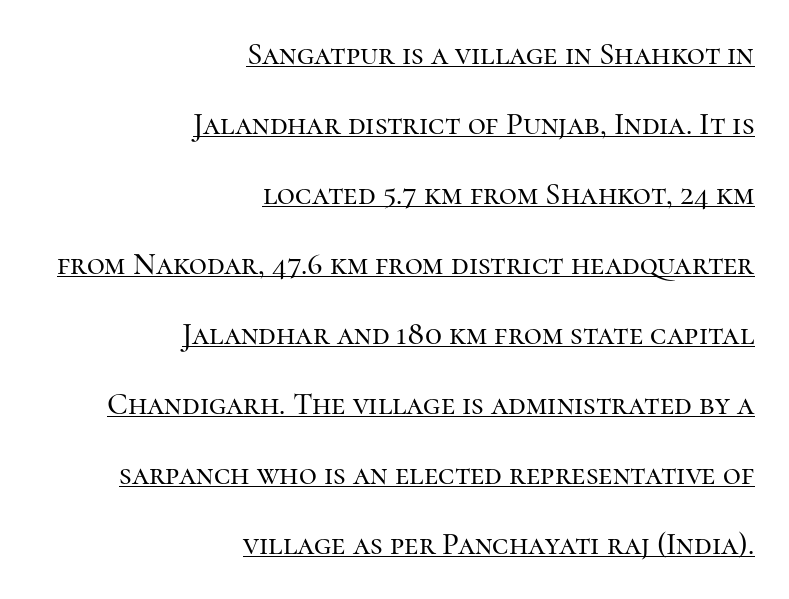
The image shows 31 px serif type, upright; set right-aligned, loose line spacing (2.26x), normal letter spacing, underlined; high stroke contrast and a medium x-height.
